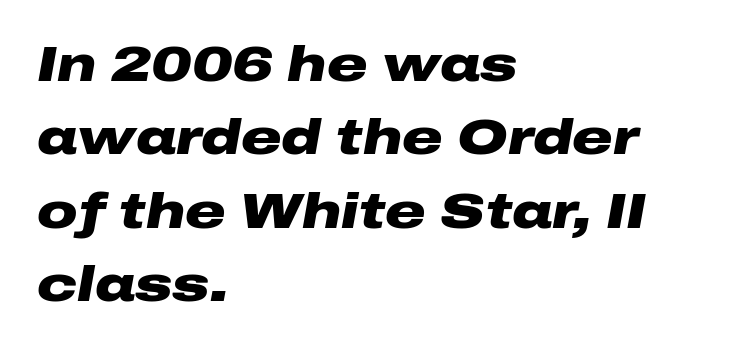
{"italic": "yes", "lean": "right", "slant_degrees": 10, "bold": "yes", "weight": "heavy", "width": "wide", "stroke_contrast": "low", "x_height": "medium", "monospaced": "no", "underline": "no", "align": "left", "line_spacing": "normal", "line_spacing_ratio": 1.47, "letter_spacing": "normal", "letter_spacing_em": 0.0, "glyph_px": 50}
